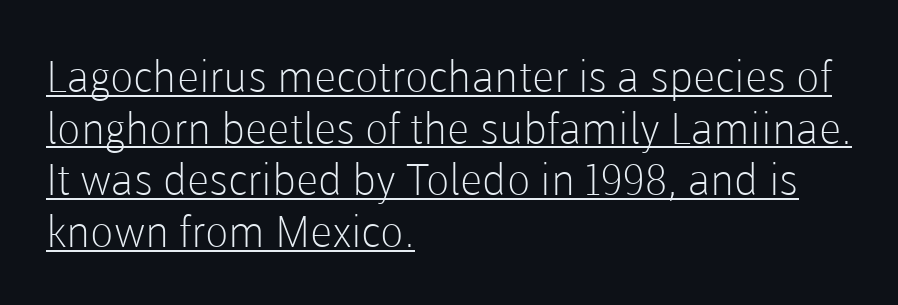
The passage shown is typed in a proportional face where columns would drift. No heavy texture on the line: the type isn't bold. Nothing sits at the stroke ends, so this counts as sans-serif. The tracking reads as untouched default to a designer's eye. Is the block centered? No — it sits flush against the left margin.
